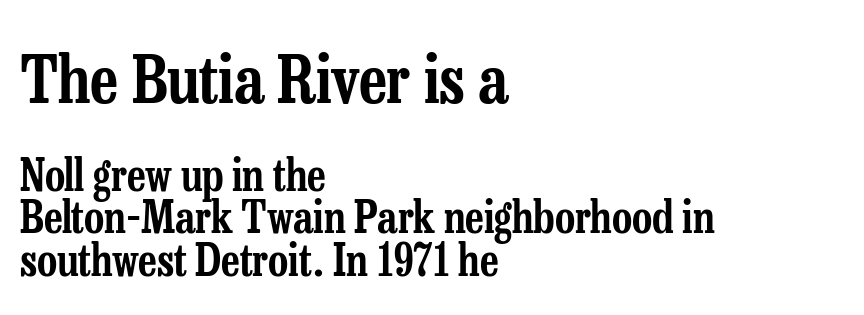
The image shows 66 px condensed serif type, upright; set left-aligned, tight line spacing (0.96x), normal letter spacing, not underlined; the first (top) block is 1.5x larger; low stroke contrast and a medium x-height.
